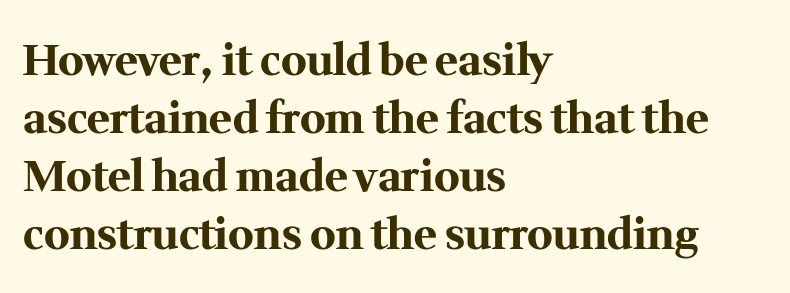
The image shows 43 px bold serif type, upright; set left-aligned, normal line spacing (1.35x), normal letter spacing, not underlined; medium stroke contrast and a medium x-height.
